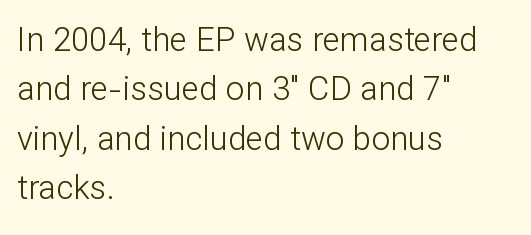
The image shows 33 px light sans-serif type, upright; set left-aligned, normal line spacing (1.5x), normal letter spacing, not underlined; low stroke contrast and a medium x-height.
